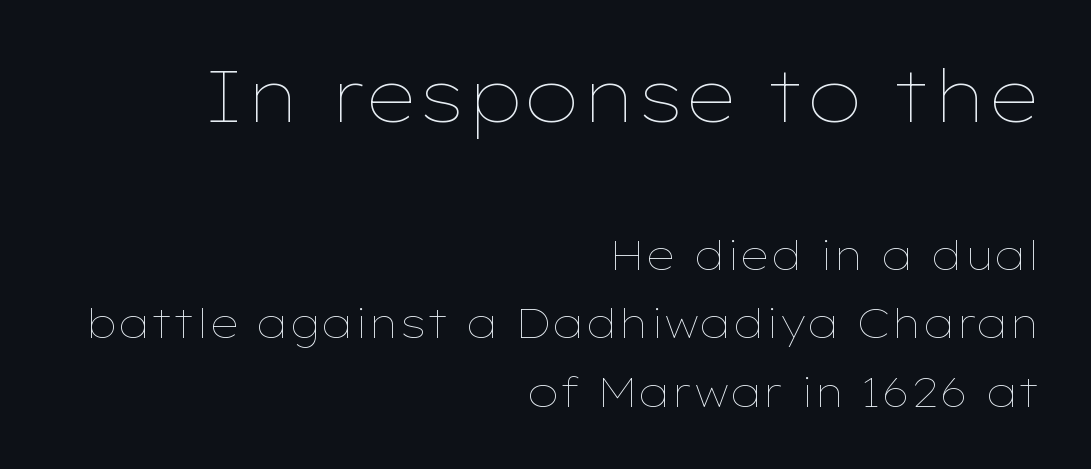
{"italic": "no", "bold": "no", "weight": "thin", "width": "wide", "stroke_contrast": "low", "x_height": "medium", "monospaced": "no", "underline": "no", "align": "right", "line_spacing": "normal", "line_spacing_ratio": 1.68, "letter_spacing": "normal", "letter_spacing_em": 0.0, "larger_block": "first", "size_ratio": 1.76, "glyph_px": 72}
